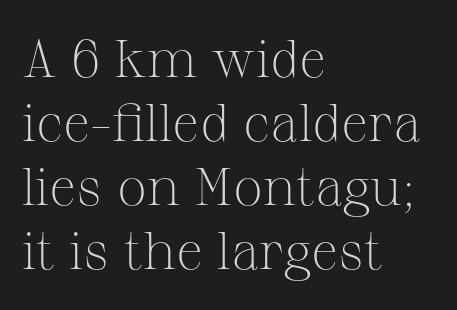
The image shows 53 px light serif type, upright; set left-aligned, line spacing 1.21x, normal letter spacing, not underlined; medium stroke contrast and a medium x-height.
